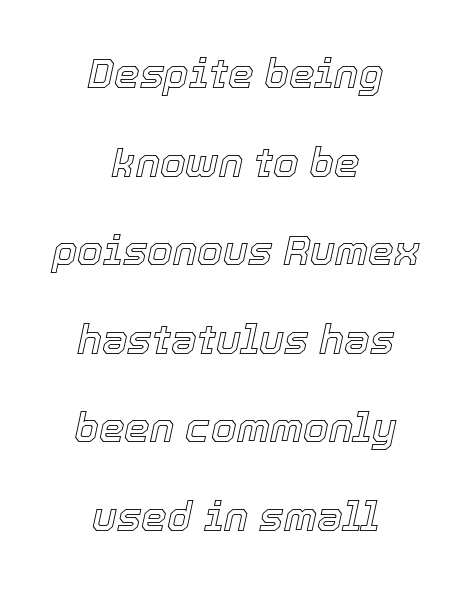
The image shows 41 px text type, italic (leaning right); set centered, loose line spacing (2.16x), normal letter spacing, not underlined; a medium x-height.
